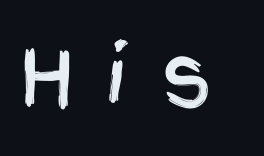
Q: Is the text italic (slanted)? A: No, it is upright.
Q: Is the typeface a serif or a sans-serif typeface? A: Sans-serif.
Q: Is the text underlined? A: No.
Q: Is the spacing between letters normal or unusually wide? A: Unusually wide.
Q: Width (condensed, normal, or wide)? A: Condensed.
Q: x-height? A: Large.
Q: Monospaced? A: No.
